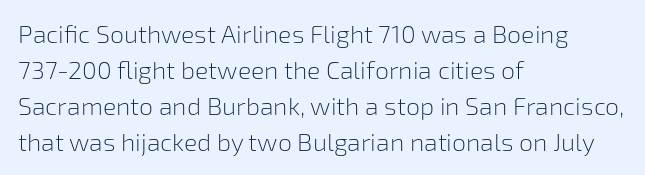
Q: Is the text bold? A: No.
Q: Is the text italic (slanted)? A: No, it is upright.
Q: Is the text underlined? A: No.
Q: How is the paragraph aligned? A: Left-aligned.
Q: Is the spacing between letters normal or unusually wide? A: Normal.
Q: Is the spacing between lines tight, normal or loose? A: Normal.
